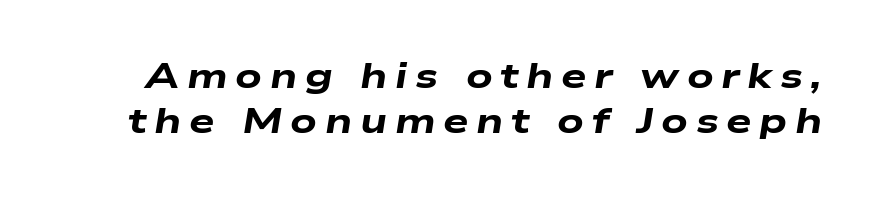
Slanted lettering throughout. The rendering inserts visible extra space after every character. The space between consecutive lines is moderate. Looks like regular typesetting: each glyph gets only the width it needs. Honestly, there is no underline to notice here at all.
